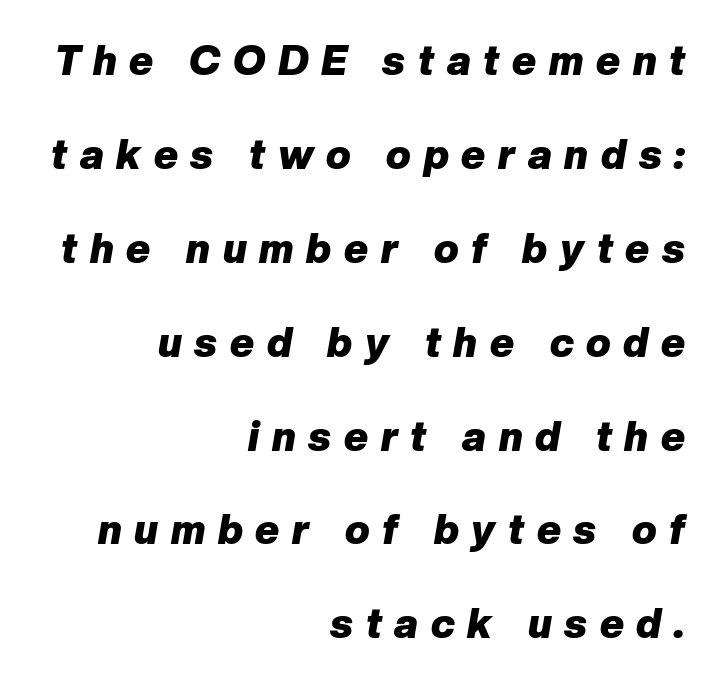
{"italic": "yes", "lean": "right", "slant_degrees": 10, "bold": "yes", "weight": "heavy", "width": "normal", "stroke_contrast": "low", "x_height": "medium", "monospaced": "no", "underline": "no", "align": "right", "line_spacing": "loose", "line_spacing_ratio": 2.29, "letter_spacing": "wide", "letter_spacing_em": 0.31, "glyph_px": 41}
